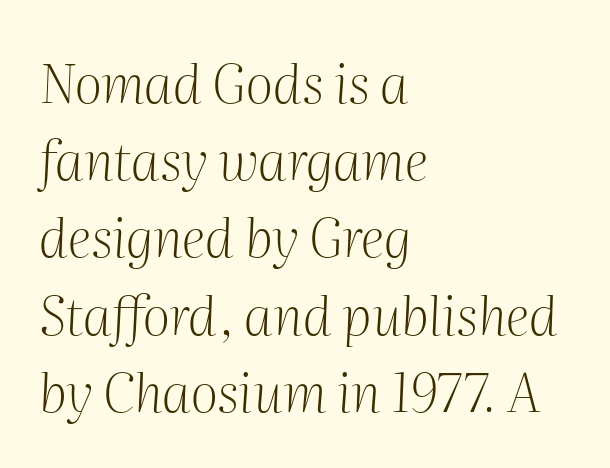
The image shows 54 px light serif type, italic (leaning right); set left-aligned, normal line spacing (1.43x), normal letter spacing, not underlined; medium stroke contrast and a medium x-height.
